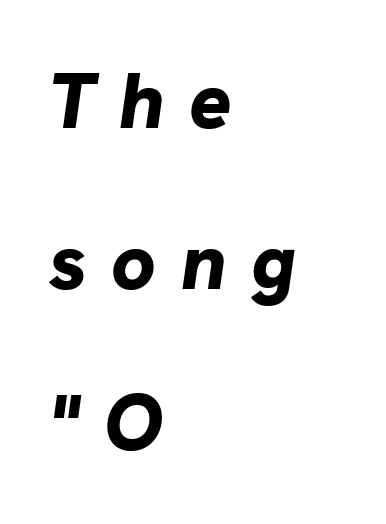
Q: Is the text bold? A: Yes.
Q: Is the text italic (slanted)? A: Yes, it leans right by about 8 degrees.
Q: Is the text underlined? A: No.
Q: How is the paragraph aligned? A: Left-aligned.
Q: Is the spacing between letters normal or unusually wide? A: Unusually wide.
Q: Is the spacing between lines tight, normal or loose? A: Loose.
Q: Width (condensed, normal, or wide)? A: Normal.
Q: Stroke contrast? A: Low.
Q: x-height? A: Medium.
Q: Monospaced? A: No.
